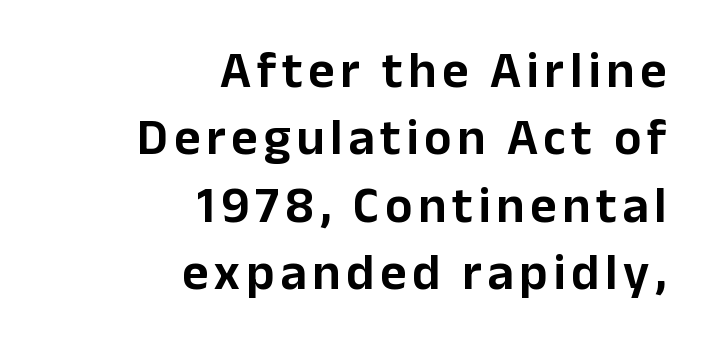
{"serif": "no", "italic": "no", "width": "normal", "stroke_contrast": "low", "x_height": "medium", "monospaced": "no", "underline": "no", "align": "right", "line_spacing": "normal", "line_spacing_ratio": 1.32, "glyph_px": 51}
